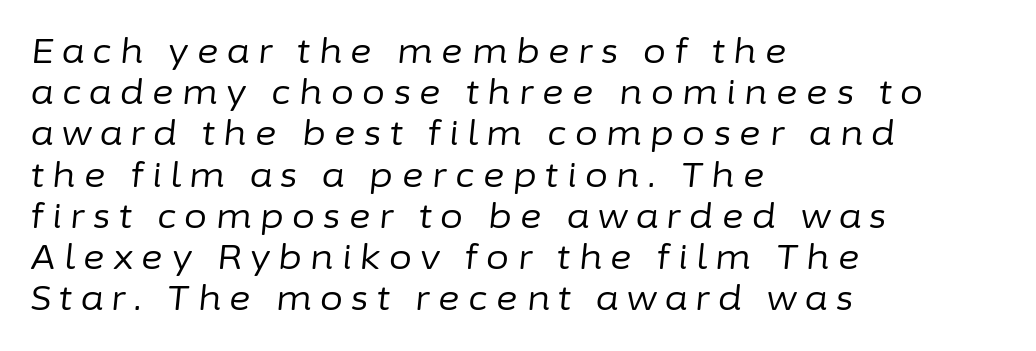
{"italic": "yes", "lean": "right", "slant_degrees": 6, "bold": "no", "weight": "regular", "width": "normal", "stroke_contrast": "low", "x_height": "medium", "monospaced": "no", "underline": "no", "align": "left", "line_spacing": "normal", "line_spacing_ratio": 1.25, "letter_spacing": "wide", "letter_spacing_em": 0.26, "glyph_px": 33}
